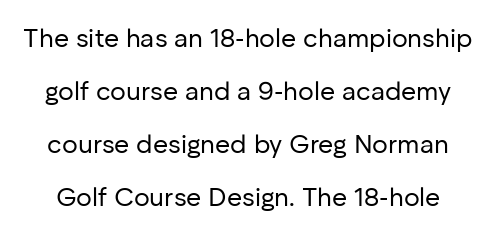
{"italic": "no", "bold": "no", "underline": "no", "line_spacing": "loose", "line_spacing_ratio": 2.04, "letter_spacing": "normal", "letter_spacing_em": 0.0, "glyph_px": 26}
